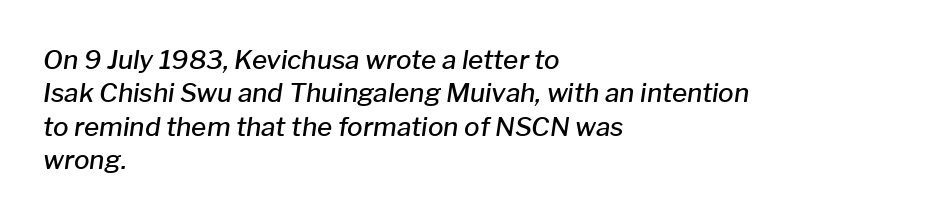
The image shows 26 px text type, italic (leaning right); set left-aligned, normal line spacing (1.28x), normal letter spacing, not underlined.
